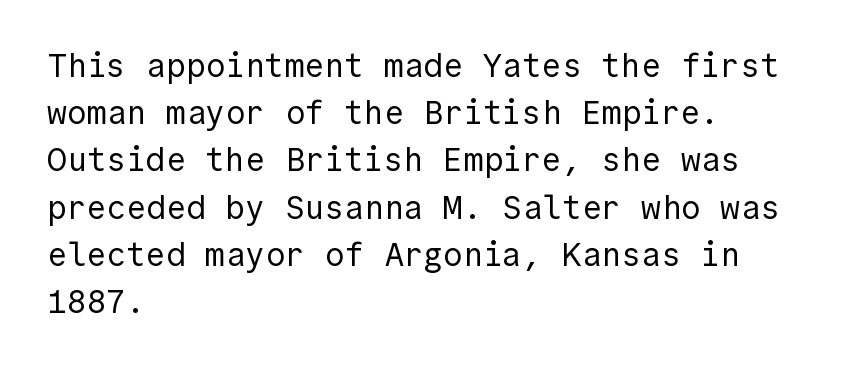
Which margin do the lines hug? The left one — the right edge is uneven. This rendering features lettering with no underline. When letters stand straight like this, we call the style roman or upright. Notice how descenders clear the ascenders below comfortably — that's standard leading. Stems and bowls with no extra thickness — not bold. The letterforms sit shoulder to shoulder at normal distance.
